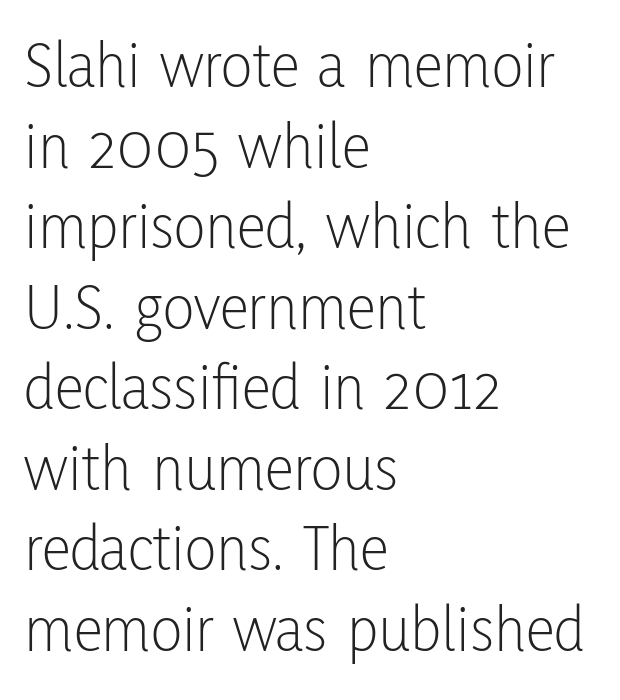
Q: Is the text bold? A: No.
Q: Is the text italic (slanted)? A: No, it is upright.
Q: Is the typeface a serif or a sans-serif typeface? A: Sans-serif.
Q: Is the text underlined? A: No.
Q: How is the paragraph aligned? A: Left-aligned.
Q: Is the spacing between letters normal or unusually wide? A: Normal.
Q: Width (condensed, normal, or wide)? A: Condensed.
Q: Stroke contrast? A: Low.
Q: x-height? A: Medium.
Q: Monospaced? A: No.
